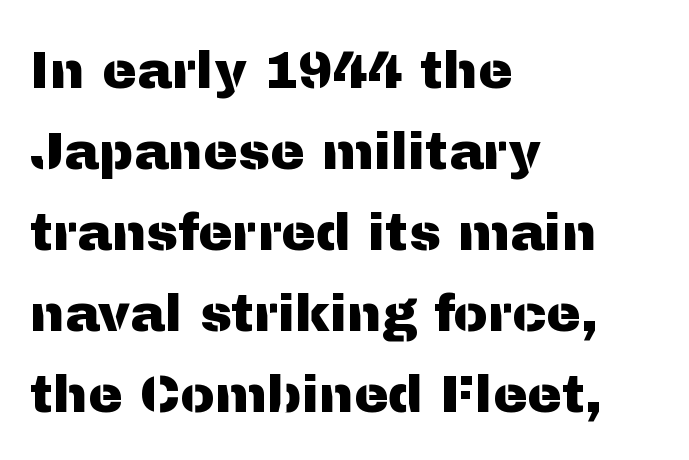
These lines keep a tight, regular rhythm from letter to letter. No feet cap the strokes, marking this as sans-serif type. These lines were composed using upright roman letters. Note the varied advance widths — an 'i' is clearly narrower than an 'm'.
